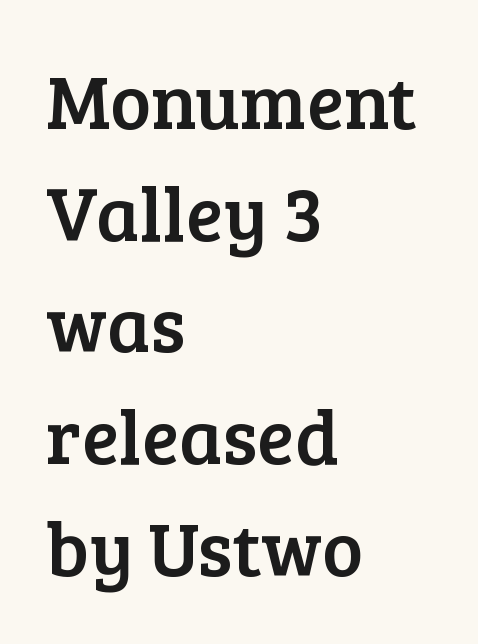
{"serif": "yes", "italic": "no", "width": "normal", "stroke_contrast": "low", "x_height": "medium", "monospaced": "no", "underline": "no", "align": "left", "line_spacing": "normal", "line_spacing_ratio": 1.45, "letter_spacing": "normal", "letter_spacing_em": 0.0, "glyph_px": 77}
